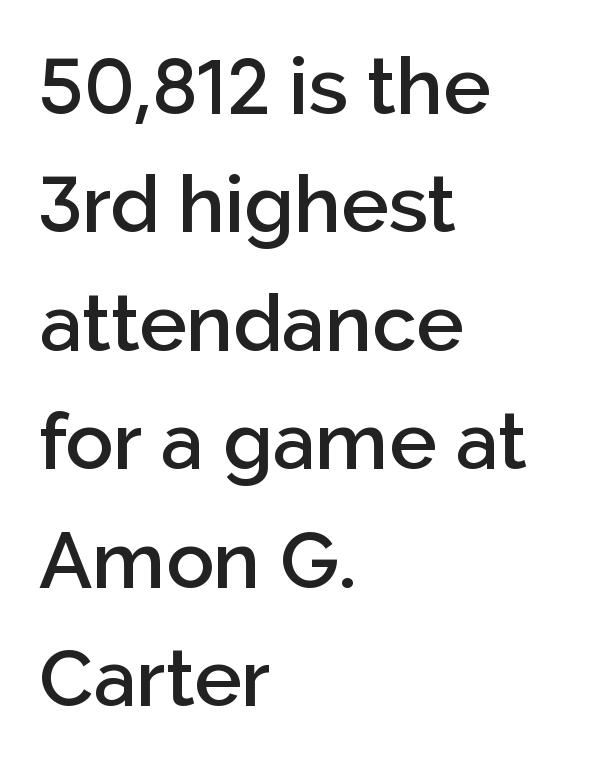
Each line starts at the same left margin while the right side varies. Set as a demibold, roughly 600 on the weight scale. Observe the absence of serifs on each vertical stroke in this sample. This rendering leaves character spacing at its baseline value. Check the space under the baseline: it is left empty.
